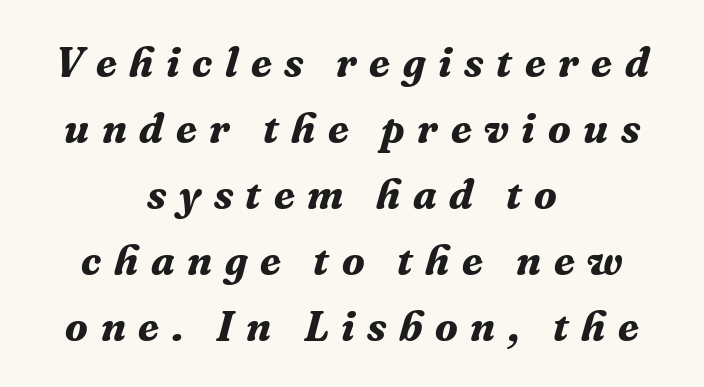
The image shows 42 px bold serif type, italic (leaning right); set centered, normal line spacing (1.57x), unusually wide letter spacing (+0.3 em), not underlined; medium stroke contrast and a medium x-height.
